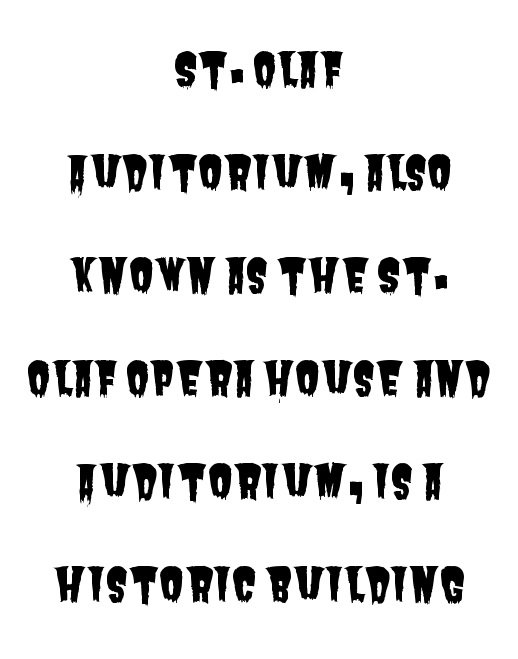
The image shows 46 px condensed sans-serif type; set centered, loose line spacing (2.24x), normal letter spacing, not underlined; low stroke contrast and a large x-height.
